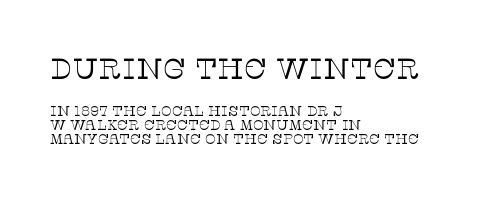
{"serif": "yes", "italic": "no", "bold": "no", "weight": "thin", "width": "normal", "stroke_contrast": "low", "x_height": "large", "monospaced": "no", "underline": "no", "align": "left", "line_spacing": "tight", "line_spacing_ratio": 1.0, "letter_spacing": "normal", "letter_spacing_em": 0.0, "larger_block": "first", "size_ratio": 2.07, "glyph_px": 29}
